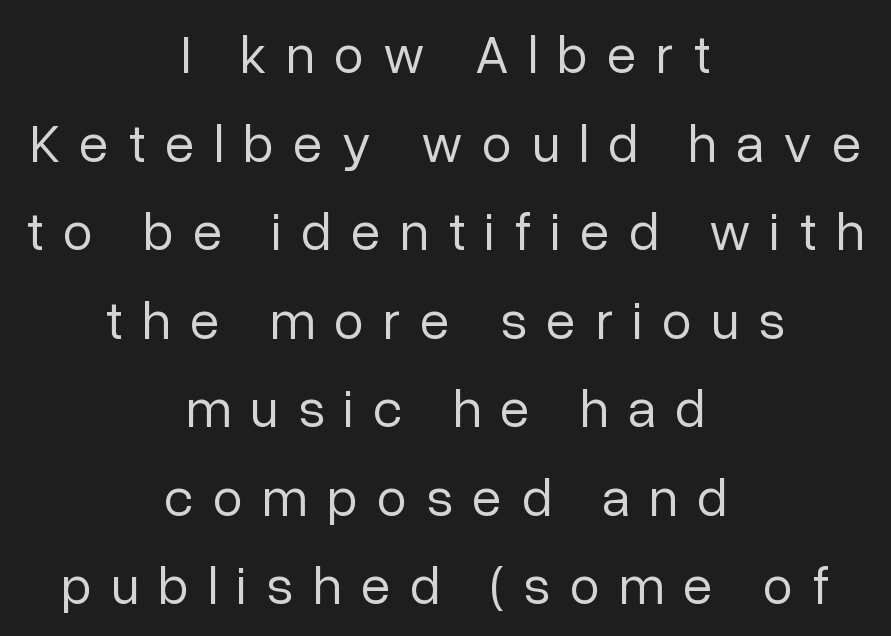
Q: Is the text bold? A: No.
Q: Is the text italic (slanted)? A: No, it is upright.
Q: Is the typeface a serif or a sans-serif typeface? A: Sans-serif.
Q: Is the text underlined? A: No.
Q: How is the paragraph aligned? A: Centered.
Q: Is the spacing between letters normal or unusually wide? A: Unusually wide.
Q: Is the spacing between lines tight, normal or loose? A: Normal.
Q: Width (condensed, normal, or wide)? A: Normal.
Q: Stroke contrast? A: Low.
Q: x-height? A: Medium.
Q: Monospaced? A: No.
